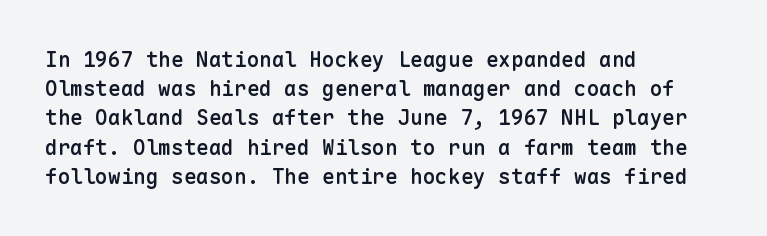
Q: Is the text bold? A: Semi-bold.
Q: Is the text italic (slanted)? A: No, it is upright.
Q: Is the text underlined? A: No.
Q: How is the paragraph aligned? A: Left-aligned.
Q: Is the spacing between letters normal or unusually wide? A: Normal.
Q: Is the spacing between lines tight, normal or loose? A: Normal.
